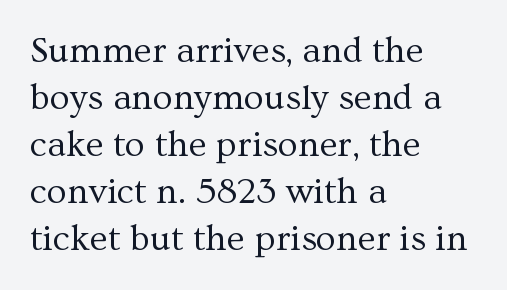
Q: Is the text bold? A: No.
Q: Is the text italic (slanted)? A: No, it is upright.
Q: Is the typeface a serif or a sans-serif typeface? A: Serif.
Q: Is the text underlined? A: No.
Q: How is the paragraph aligned? A: Left-aligned.
Q: Is the spacing between letters normal or unusually wide? A: Normal.
Q: Is the spacing between lines tight, normal or loose? A: Normal.
Q: Width (condensed, normal, or wide)? A: Normal.
Q: Stroke contrast? A: Medium.
Q: x-height? A: Medium.
Q: Monospaced? A: No.
